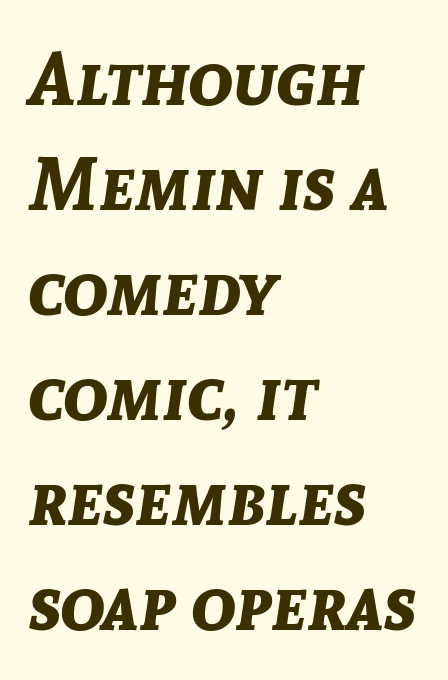
{"italic": "yes", "lean": "right", "slant_degrees": 8, "bold": "yes", "weight": "bold", "width": "normal", "stroke_contrast": "low", "x_height": "medium", "monospaced": "no", "underline": "no", "align": "left", "line_spacing": "normal", "line_spacing_ratio": 1.42, "letter_spacing": "normal", "letter_spacing_em": 0.0, "glyph_px": 74}
